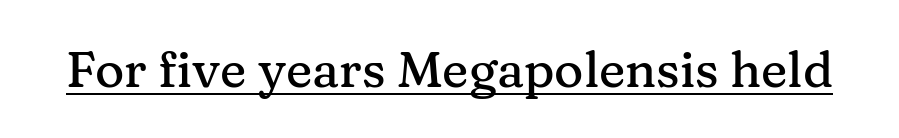
The image shows 50 px serif type, upright; set normal letter spacing, underlined; medium stroke contrast and a medium x-height.
